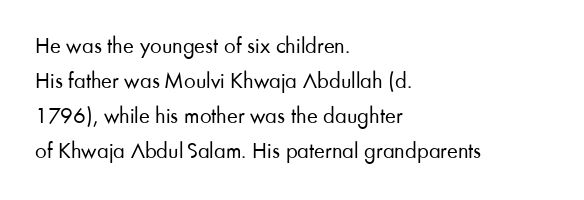
Weight: not bold — regular or lighter. The typesetter chose a ragged-right arrangement here. Each new line begins a customary step beneath the previous one. You could call the tracking neutral — neither tight nor loose. Only glyphs here, with clear space below each row. You can tell it's not italic because the verticals are truly vertical.
